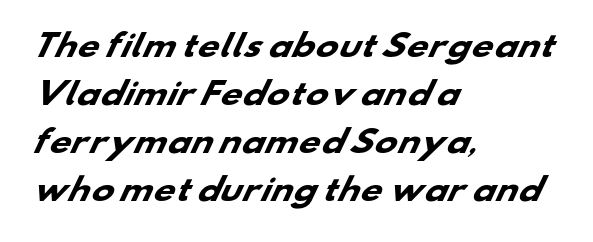
Q: Is the text bold? A: Yes.
Q: Is the typeface a serif or a sans-serif typeface? A: Sans-serif.
Q: Is the text underlined? A: No.
Q: How is the paragraph aligned? A: Left-aligned.
Q: Is the spacing between letters normal or unusually wide? A: Normal.
Q: Is the spacing between lines tight, normal or loose? A: Normal.
Q: Width (condensed, normal, or wide)? A: Wide.
Q: Stroke contrast? A: Low.
Q: x-height? A: Small.
Q: Monospaced? A: No.
